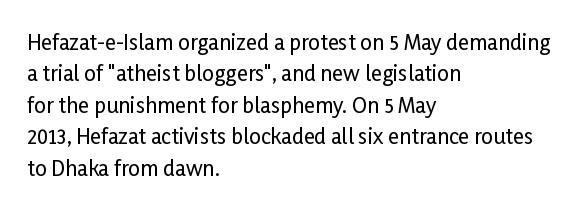
{"italic": "no", "underline": "no", "align": "left", "line_spacing": "normal", "line_spacing_ratio": 1.5, "letter_spacing": "normal", "letter_spacing_em": 0.0, "glyph_px": 21}
